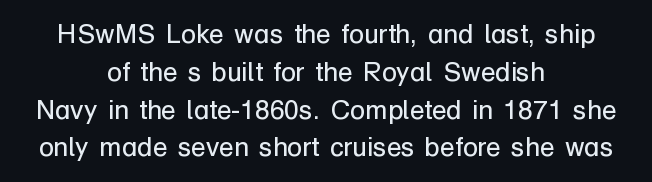
Q: Is the text bold? A: No.
Q: Is the text italic (slanted)? A: No, it is upright.
Q: Is the text underlined? A: No.
Q: How is the paragraph aligned? A: Centered.
Q: Is the spacing between letters normal or unusually wide? A: Normal.
Q: Is the spacing between lines tight, normal or loose? A: Normal.
